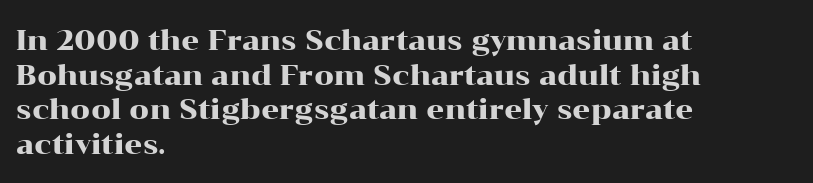
The image shows 28 px wide serif type, upright; set left-aligned, line spacing 1.24x, normal letter spacing, not underlined; high stroke contrast and a medium x-height.
